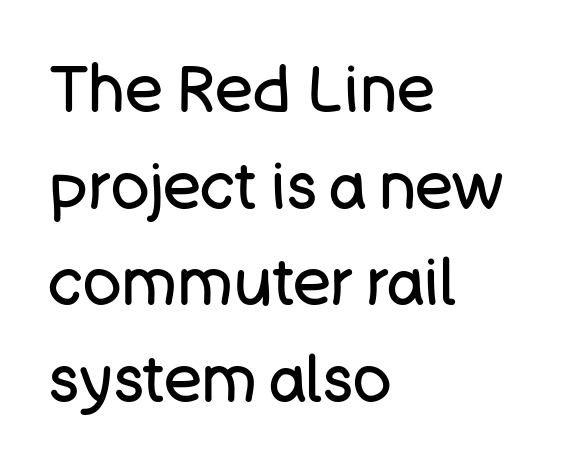
Weight: not bold — regular or lighter. Where is the straight margin? On the left. Notice how the stems are strictly vertical — no italics here. The zone under the glyphs is completely vacant. Tracking value appears to be zero — textbook default spacing.
